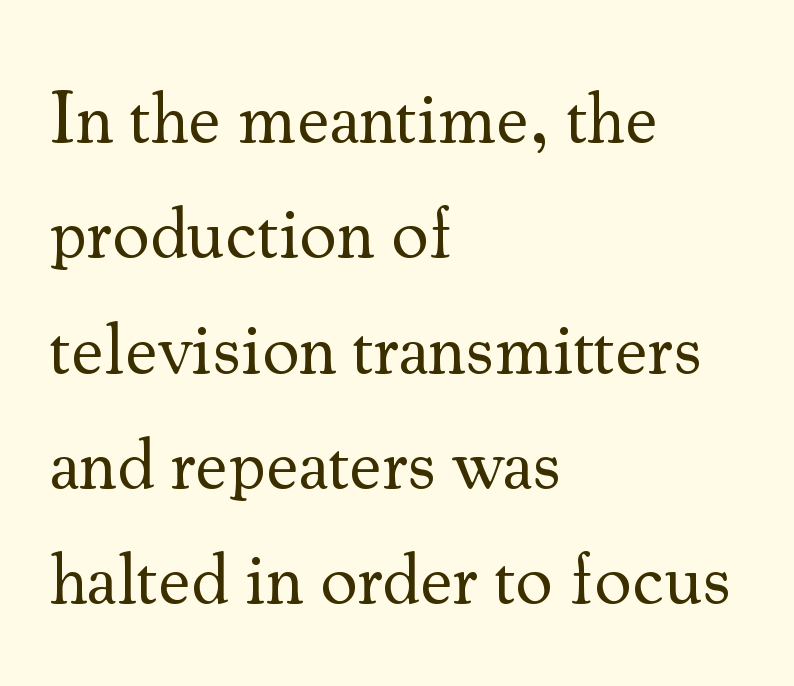
The strokes carry an ordinary text weight at most. Glance below the letters and you will spot only blank space. This block has exactly the height ordinary leading produces. Nope, not italic — everything's standing straight.
